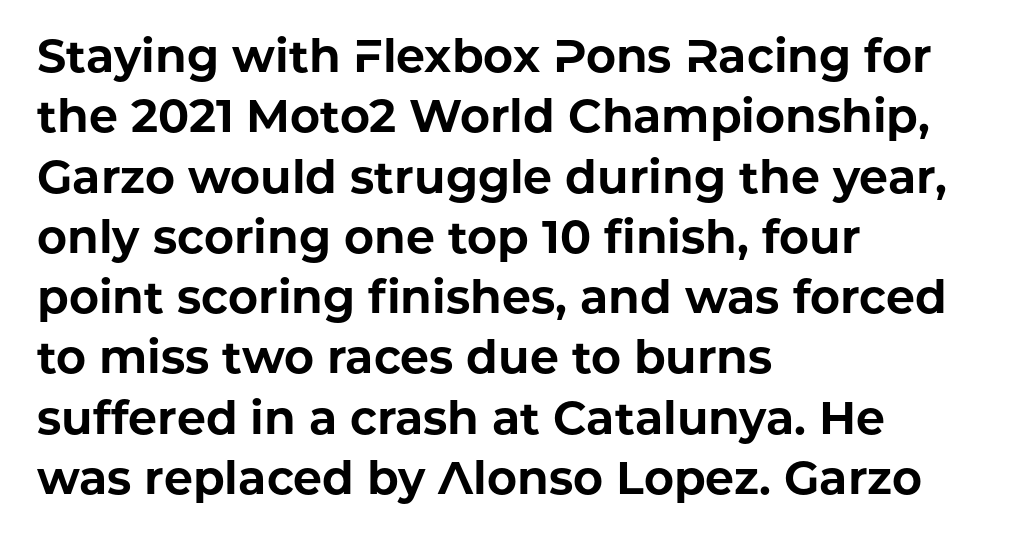
Vertical spacing — default. A typesetter would call this zero additional tracking. Every character sits straight up, as roman type does. Each letter keeps its own natural width here, so spacing adapts to shape. This is sans-serif lettering, the kind often seen on screens and signage.
